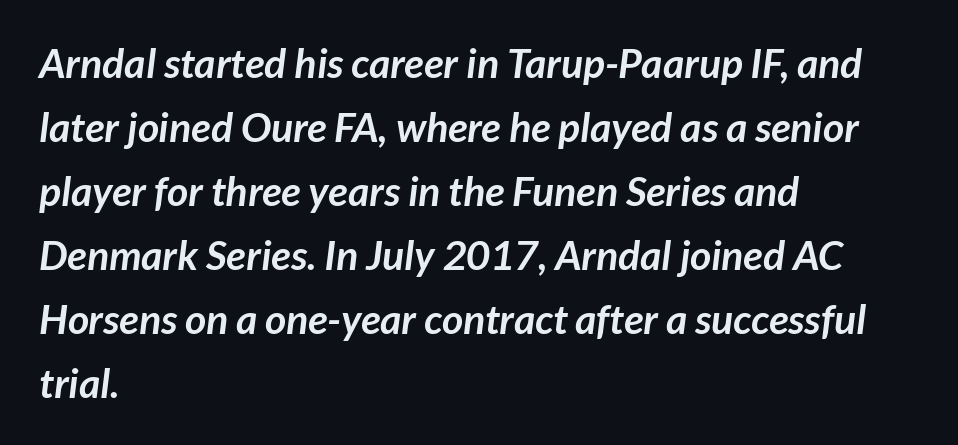
The image shows 41 px semibold sans-serif type; set left-aligned, normal line spacing (1.56x), normal letter spacing, not underlined; low stroke contrast and a medium x-height.
